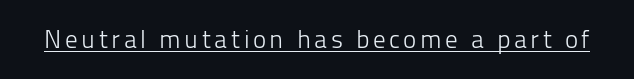
{"italic": "no", "bold": "no", "underline": "yes", "glyph_px": 25}
